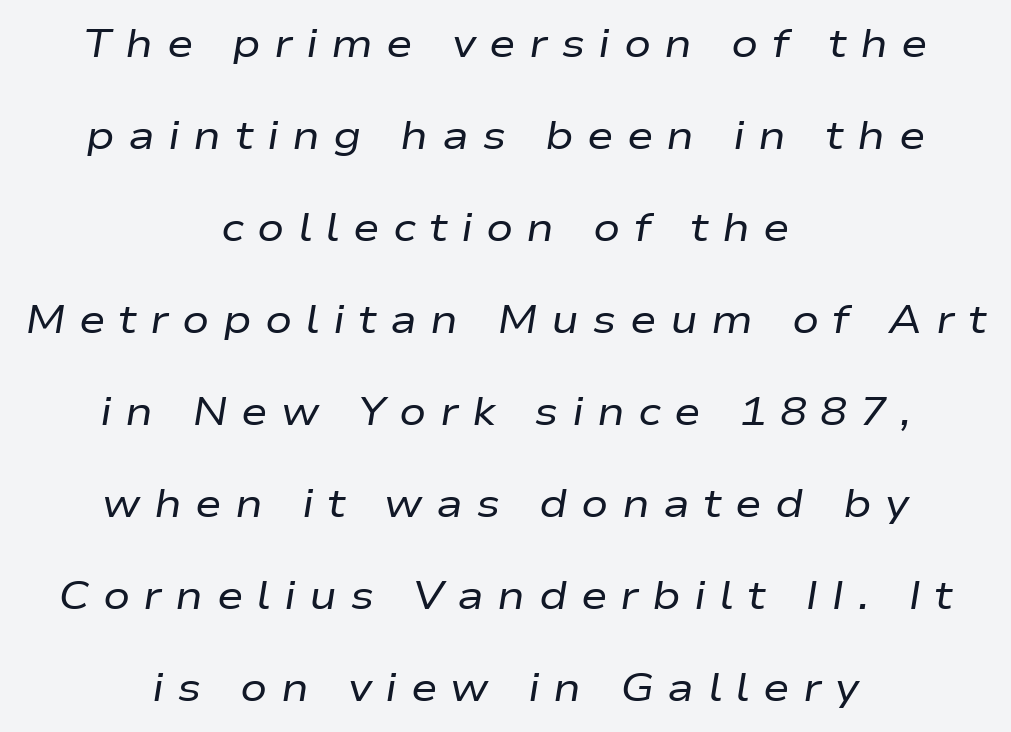
The gaps between neighbouring characters are conspicuously large. The weight tops out at a normal text grade. These lines are centered, leaving both edges ragged. Notice the wide empty band between every row — that's loose leading. Proportional: the letters do not fall into vertical columns.
